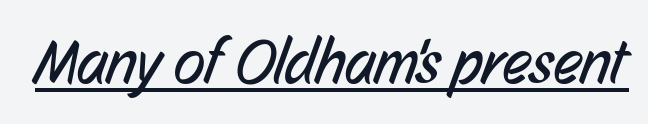
Q: Is the text bold? A: No.
Q: Is the typeface a serif or a sans-serif typeface? A: Sans-serif.
Q: Is the text underlined? A: Yes.
Q: Is the spacing between letters normal or unusually wide? A: Normal.
Q: Width (condensed, normal, or wide)? A: Condensed.
Q: Stroke contrast? A: Low.
Q: x-height? A: Medium.
Q: Monospaced? A: No.
